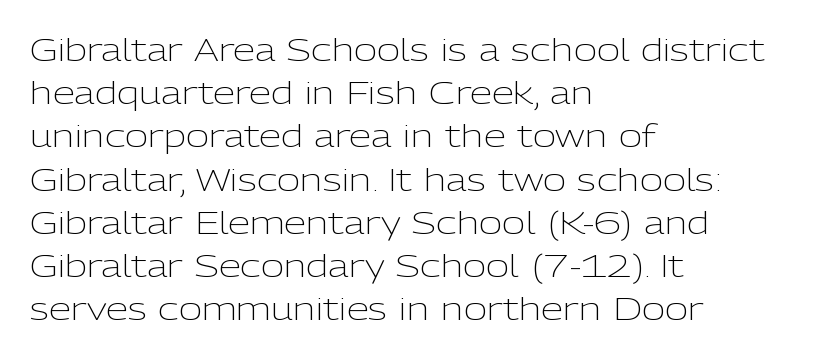
{"serif": "no", "italic": "no", "bold": "no", "weight": "light", "width": "normal", "stroke_contrast": "low", "x_height": "medium", "monospaced": "no", "underline": "no", "align": "left", "line_spacing": "normal", "line_spacing_ratio": 1.35, "letter_spacing": "normal", "letter_spacing_em": 0.0, "glyph_px": 32}
